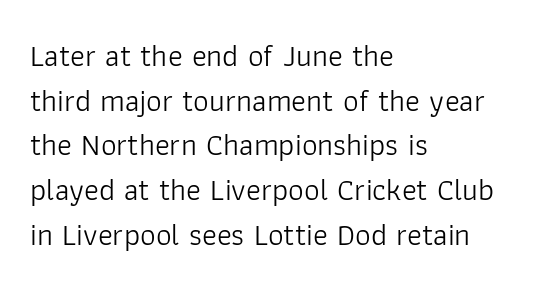
The image shows 31 px light sans-serif type, upright; set left-aligned, normal line spacing (1.44x), normal letter spacing, not underlined; low stroke contrast and a medium x-height.
